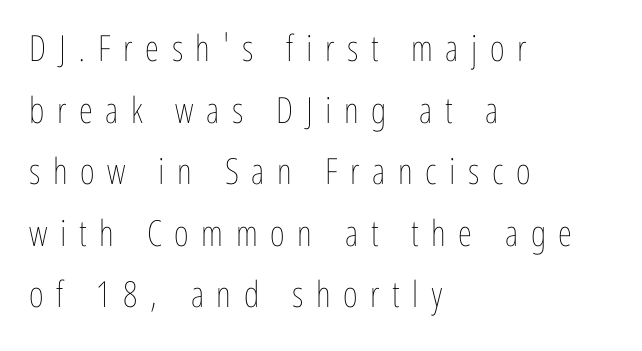
The image shows 36 px thin, condensed type, upright; set left-aligned, line spacing 1.71x, unusually wide letter spacing (+0.35 em), not underlined; low stroke contrast and a medium x-height.
